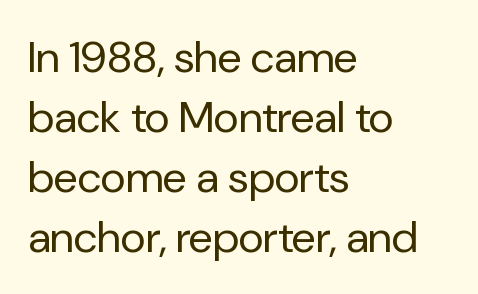
{"serif": "no", "italic": "no", "bold": "no", "weight": "regular", "width": "normal", "stroke_contrast": "low", "x_height": "medium", "monospaced": "no", "underline": "no", "align": "left", "line_spacing": "normal", "line_spacing_ratio": 1.36, "letter_spacing": "normal", "letter_spacing_em": 0.0, "glyph_px": 44}
